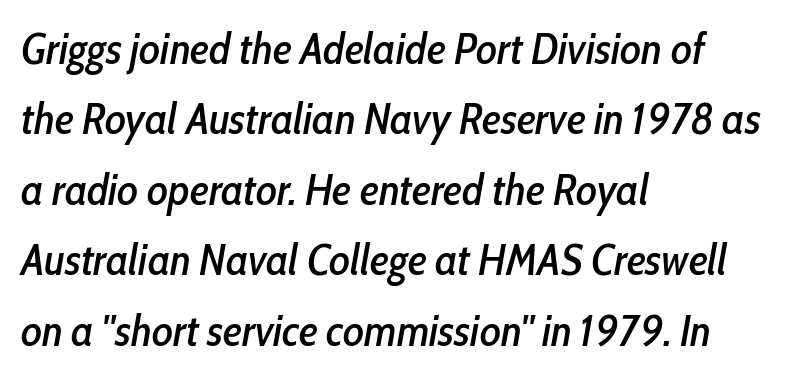
Q: Is the text italic (slanted)? A: Yes, it leans right by about 10 degrees.
Q: Is the text underlined? A: No.
Q: How is the paragraph aligned? A: Left-aligned.
Q: Is the spacing between letters normal or unusually wide? A: Normal.
Q: Is the spacing between lines tight, normal or loose? A: Normal.
Q: Width (condensed, normal, or wide)? A: Condensed.
Q: Stroke contrast? A: Low.
Q: x-height? A: Medium.
Q: Monospaced? A: No.
